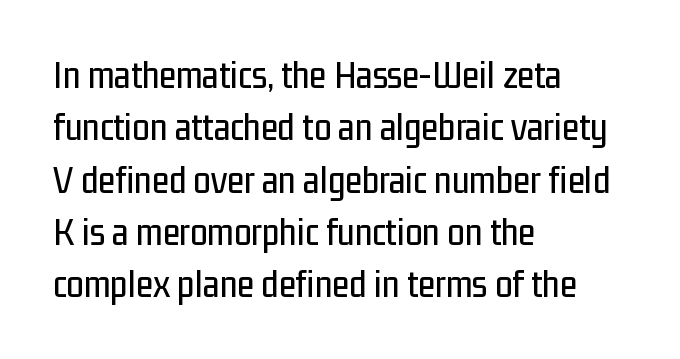
The image shows 39 px condensed sans-serif type, upright; set left-aligned, normal line spacing (1.34x), normal letter spacing, not underlined; low stroke contrast and a medium x-height.
